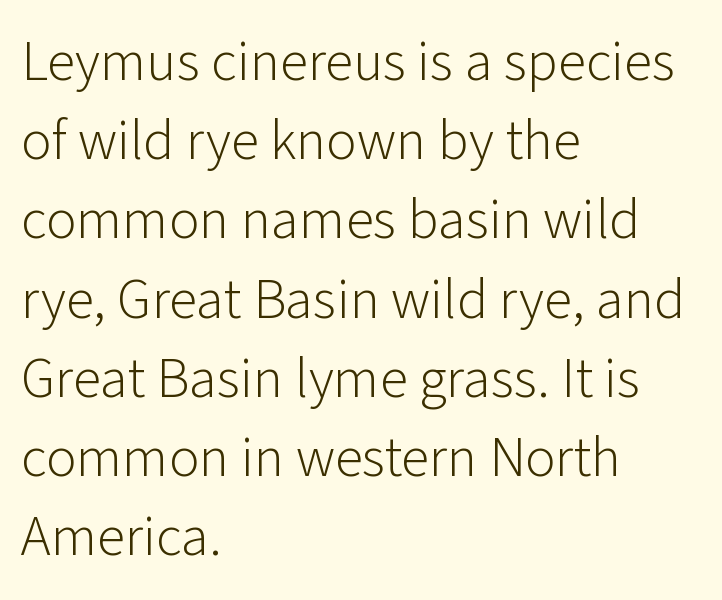
Upright lettering throughout. The setting favours the left margin, as ordinary paragraphs usually do. There is no visible air inserted between adjacent glyphs. Unlike a traditional serif, this face leaves its strokes unadorned. Character widths vary here, with narrow letters taking less room than wide ones. Check under the words: just untouched page.
